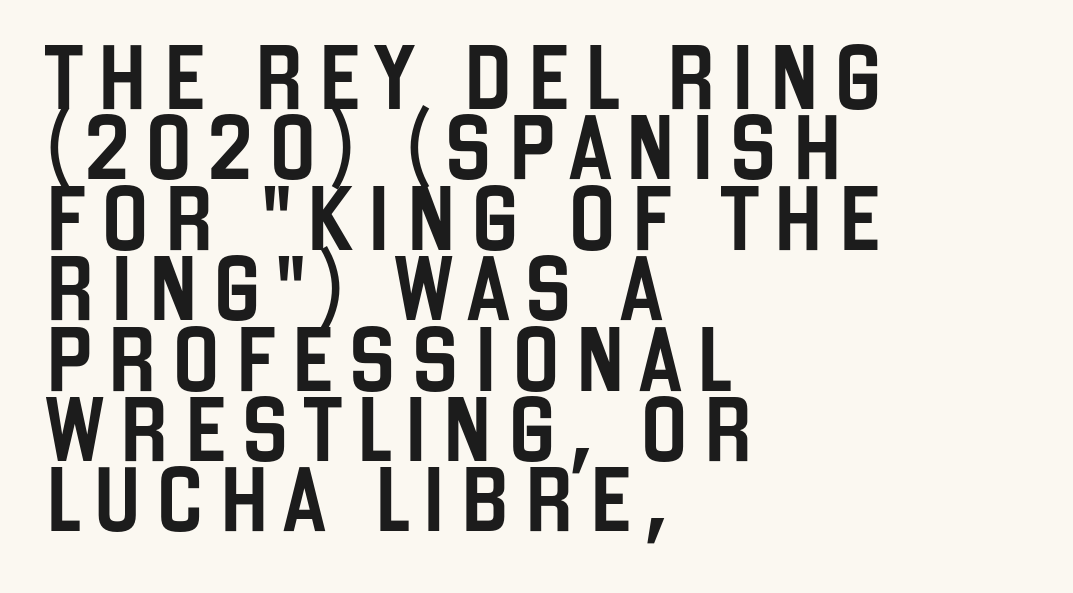
{"serif": "no", "italic": "no", "width": "condensed", "stroke_contrast": "low", "x_height": "large", "monospaced": "no", "underline": "no", "align": "left", "line_spacing": "tight", "line_spacing_ratio": 1.1, "letter_spacing": "wide", "letter_spacing_em": 0.23, "glyph_px": 64}
